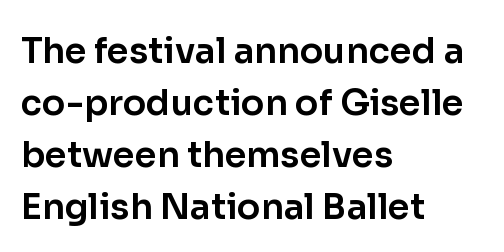
The image shows 35 px sans-serif type, upright; set left-aligned, normal line spacing (1.49x), normal letter spacing, not underlined; low stroke contrast and a medium x-height.
